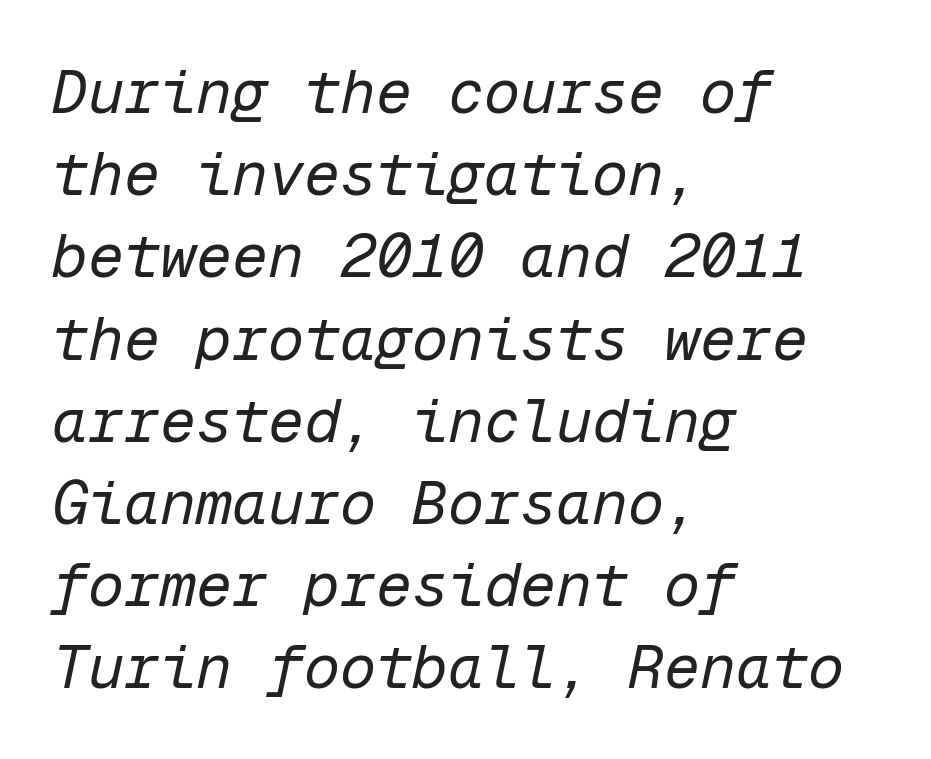
The image shows 60 px regular-weight type, italic (leaning right), monospaced; set left-aligned, normal line spacing (1.37x), normal letter spacing, not underlined; low stroke contrast and a medium x-height.
